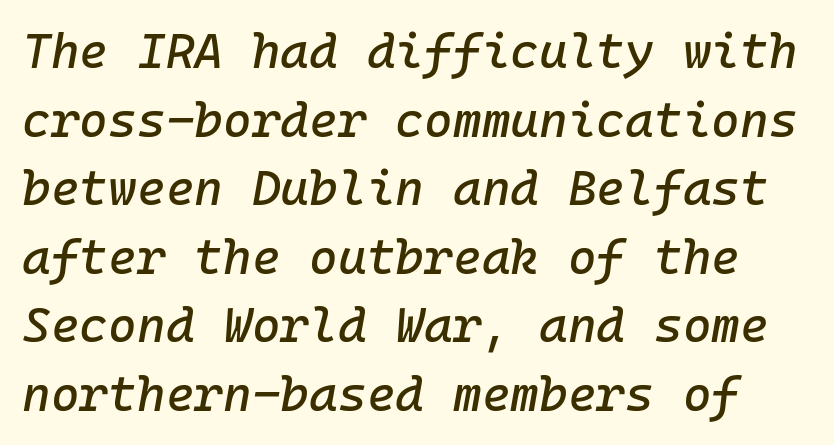
{"italic": "yes", "lean": "right", "slant_degrees": 10, "width": "normal", "stroke_contrast": "low", "x_height": "medium", "monospaced": "yes", "underline": "no", "line_spacing": "normal", "line_spacing_ratio": 1.4, "letter_spacing": "normal", "letter_spacing_em": 0.0, "glyph_px": 49}
